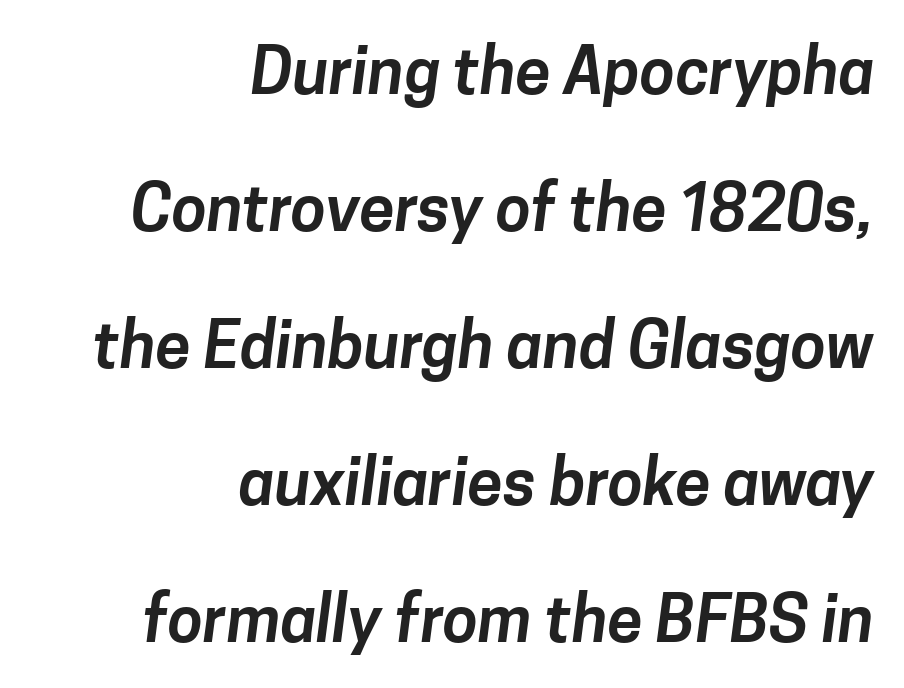
{"serif": "no", "width": "normal", "stroke_contrast": "low", "x_height": "medium", "monospaced": "no", "underline": "no", "align": "right", "line_spacing": "loose", "line_spacing_ratio": 2.14, "letter_spacing": "normal", "letter_spacing_em": 0.0, "glyph_px": 64}
